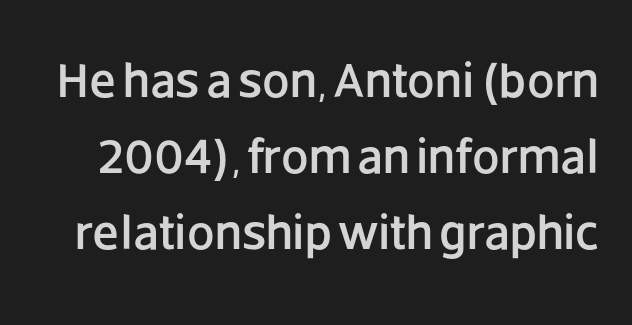
Q: Is the text italic (slanted)? A: No, it is upright.
Q: Is the typeface a serif or a sans-serif typeface? A: Sans-serif.
Q: Is the text underlined? A: No.
Q: Is the spacing between letters normal or unusually wide? A: Normal.
Q: Is the spacing between lines tight, normal or loose? A: Normal.
Q: Width (condensed, normal, or wide)? A: Normal.
Q: Stroke contrast? A: Low.
Q: x-height? A: Large.
Q: Monospaced? A: No.
